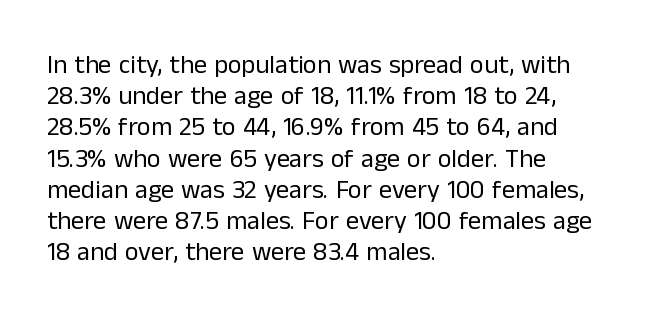
The image shows 26 px text type, upright; set left-aligned, line spacing 1.2x, normal letter spacing, not underlined.
